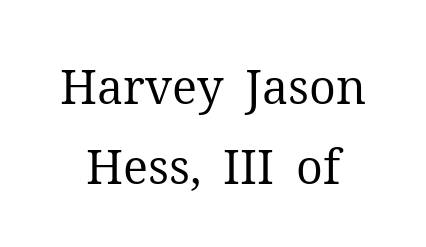
You could not count columns in this text — the font is proportionally spaced. Designer's note — italics off, roman on. Regarding leading, the lines here are spaced in the standard way. Vertical stems look standard width or narrower in stroke. Inter-character spacing is left at the font's built-in metrics.
